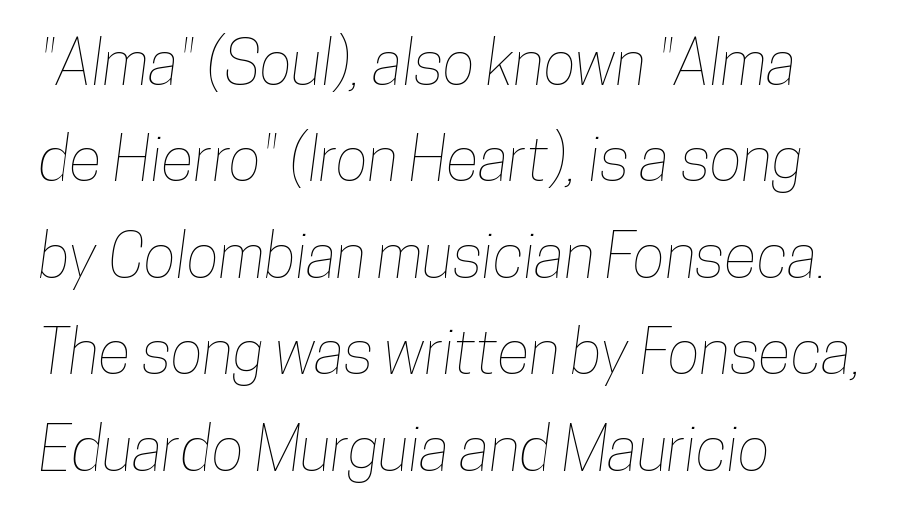
{"width": "condensed", "stroke_contrast": "low", "x_height": "medium", "monospaced": "no", "underline": "no", "align": "left", "line_spacing": "normal", "line_spacing_ratio": 1.58, "letter_spacing": "normal", "letter_spacing_em": 0.0, "glyph_px": 61}
